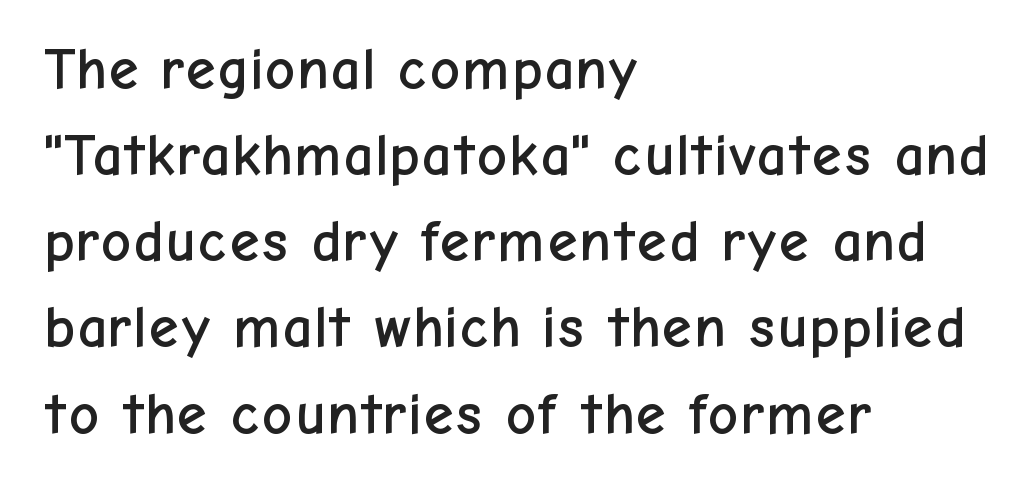
The image shows 59 px sans-serif type, upright; set left-aligned, normal line spacing (1.46x), normal letter spacing, not underlined; low stroke contrast and a medium x-height.
